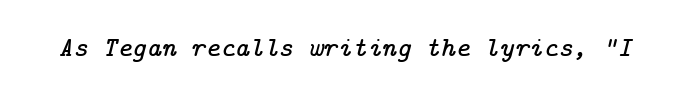
{"serif": "yes", "italic": "yes", "lean": "right", "slant_degrees": 14, "width": "normal", "stroke_contrast": "low", "x_height": "medium", "underline": "no", "letter_spacing": "normal", "letter_spacing_em": 0.0, "glyph_px": 28}
